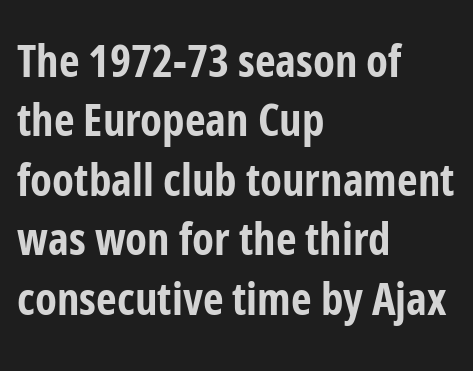
Beneath every word, the page is bare. Horizontal bands of white between lines are of average thickness. If you drew a line through each stem, it would be perfectly vertical. Nobody touched the tracking dial on this one. The ragged edge is on the right, which tells us the setting is flush left. The type family on display is of the sans-serif kind.
